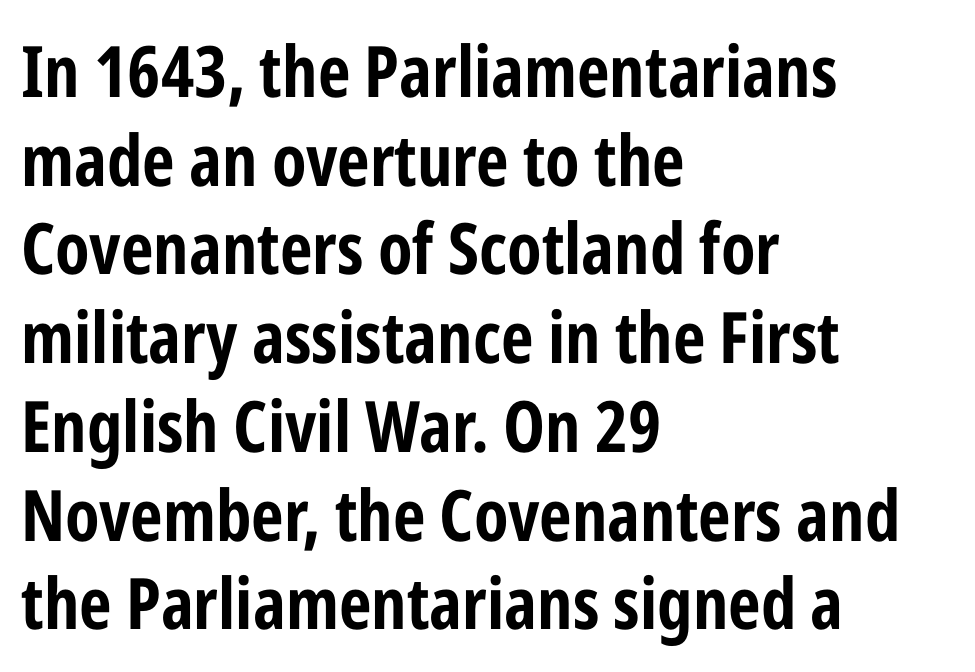
The image shows 71 px bold, condensed sans-serif type, upright; set left-aligned, normal line spacing (1.25x), normal letter spacing, not underlined; low stroke contrast and a medium x-height.
